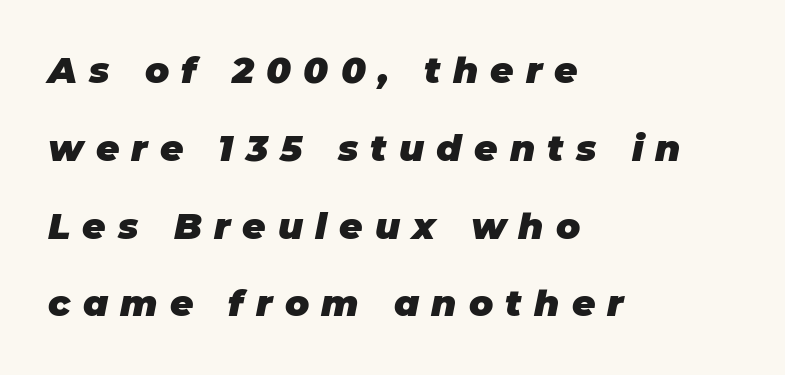
These lines stack with their left ends in a neat column. The area under the type is left untouched. The rendering uses a bold face; every stroke is thick and dark. The specimen reads as italic at a glance. Rows of type keep a wide berth in the vertical direction. Varying glyph widths throughout — classic text-font behaviour.
